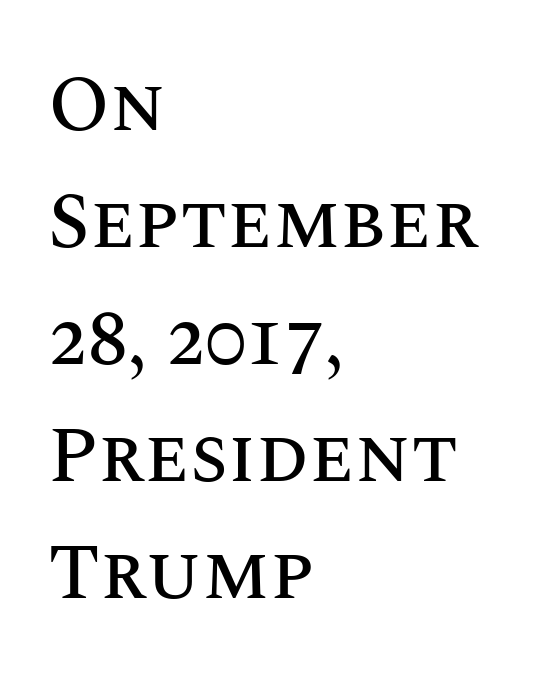
Q: Is the text italic (slanted)? A: No, it is upright.
Q: Is the text underlined? A: No.
Q: How is the paragraph aligned? A: Left-aligned.
Q: Is the spacing between letters normal or unusually wide? A: Normal.
Q: Is the spacing between lines tight, normal or loose? A: Normal.
Q: Width (condensed, normal, or wide)? A: Normal.
Q: Stroke contrast? A: Medium.
Q: x-height? A: Large.
Q: Monospaced? A: No.
